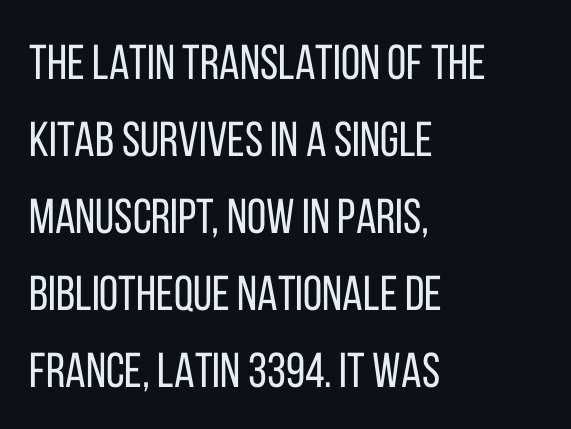
{"serif": "no", "italic": "no", "bold": "no", "weight": "regular", "width": "condensed", "stroke_contrast": "low", "x_height": "large", "monospaced": "no", "underline": "no", "align": "left", "line_spacing": "normal", "line_spacing_ratio": 1.57, "letter_spacing": "normal", "letter_spacing_em": 0.0, "glyph_px": 49}
